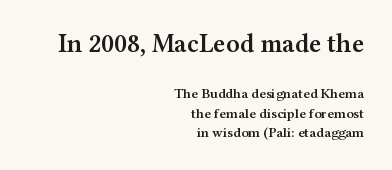
The image shows 26 px text type, upright; set right-aligned, normal line spacing (1.4x), normal letter spacing, not underlined; the first (top) block is 1.86x larger.
